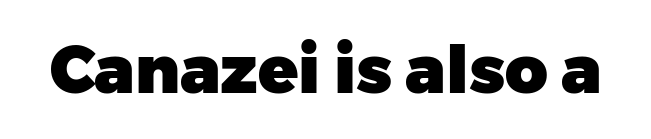
{"serif": "no", "italic": "no", "bold": "yes", "weight": "heavy", "width": "normal", "stroke_contrast": "low", "x_height": "medium", "monospaced": "no", "underline": "no", "letter_spacing": "normal", "letter_spacing_em": 0.0, "glyph_px": 66}
